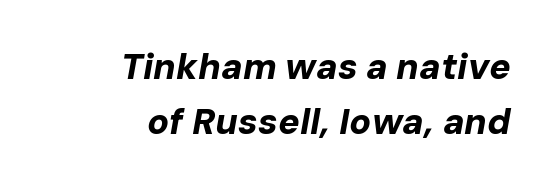
The image shows 36 px bold type, italic (leaning right); set right-aligned, normal line spacing (1.54x), normal letter spacing, not underlined; low stroke contrast and a medium x-height.
